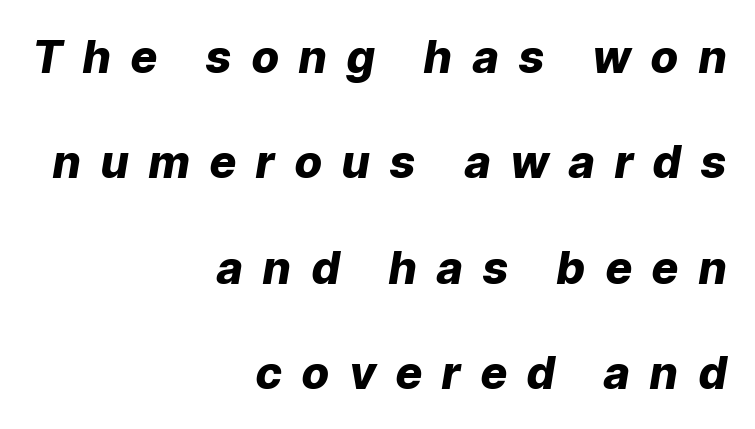
The image shows 45 px heavy type, italic (leaning right); set right-aligned, loose line spacing (2.34x), unusually wide letter spacing (+0.46 em), not underlined; low stroke contrast and a medium x-height.
